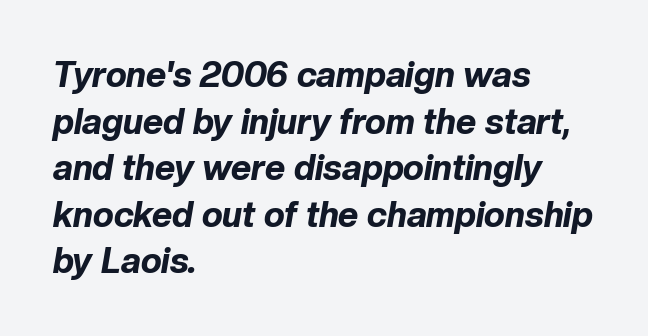
{"italic": "yes", "lean": "right", "slant_degrees": 10, "bold": "yes", "weight": "bold", "width": "normal", "stroke_contrast": "low", "x_height": "medium", "monospaced": "no", "underline": "no", "align": "left", "line_spacing": "normal", "line_spacing_ratio": 1.33, "letter_spacing": "normal", "letter_spacing_em": 0.0, "glyph_px": 35}
